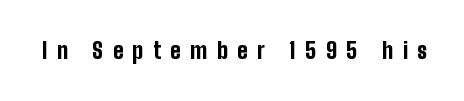
Q: Is the text bold? A: Yes.
Q: Is the text italic (slanted)? A: No, it is upright.
Q: Is the text underlined? A: No.
Q: Is the spacing between letters normal or unusually wide? A: Unusually wide.
